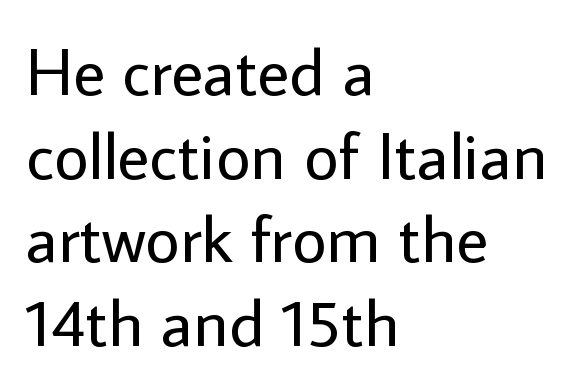
The image shows 67 px regular-weight sans-serif type, upright; set left-aligned, normal line spacing (1.25x), normal letter spacing, not underlined; low stroke contrast and a medium x-height.
